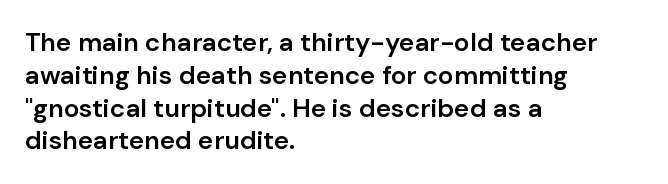
{"italic": "no", "bold": "semi", "underline": "no", "align": "left", "line_spacing": "normal", "line_spacing_ratio": 1.26, "letter_spacing": "normal", "letter_spacing_em": 0.0, "glyph_px": 26}
